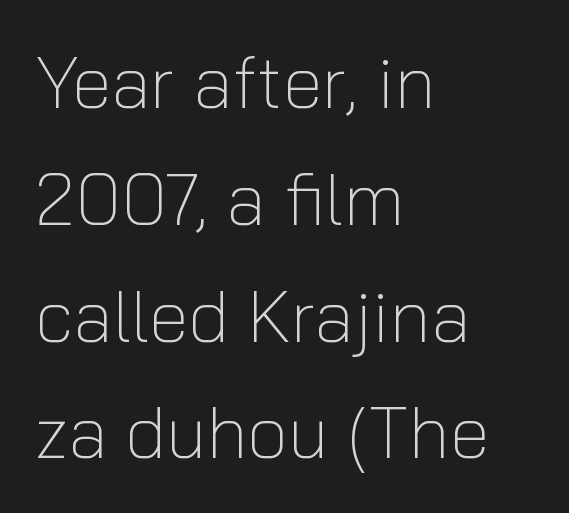
All the whitespace from short lines collects on the right. The font sits on the lighter half of the weight spectrum, regular included. No extra tracking has been applied to these lines. I'd call this a sans setting — the letters go barefoot. If you drew a line through each stem, it would be perfectly vertical. Spacing verdict: proportional, widths tailored to each character.
